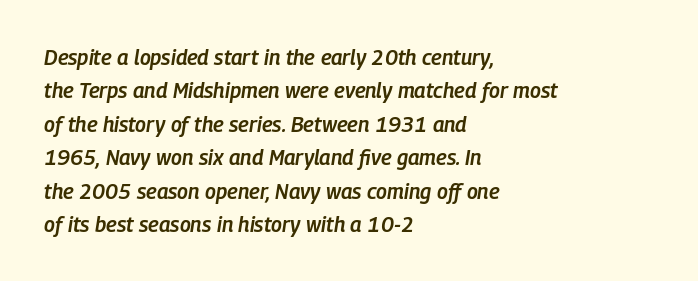
A semibold gives these letters moderate extra thickness, short of bold. Underline: absent. This sample keeps an unexceptional amount of space between lines. The typography opts for an oblique posture over an upright one. No extra tracking has been applied to these lines. Where is the straight margin? On the left.
